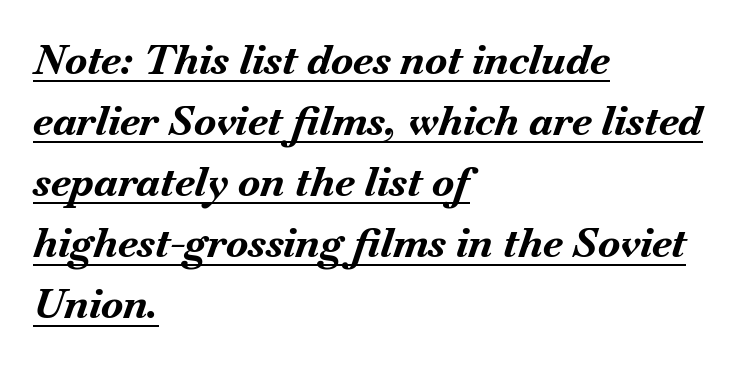
{"italic": "yes", "lean": "right", "slant_degrees": 18, "bold": "yes", "weight": "bold", "width": "normal", "stroke_contrast": "medium", "x_height": "small", "monospaced": "no", "underline": "yes", "align": "left", "line_spacing": "normal", "line_spacing_ratio": 1.49, "letter_spacing": "normal", "letter_spacing_em": 0.0, "glyph_px": 41}
